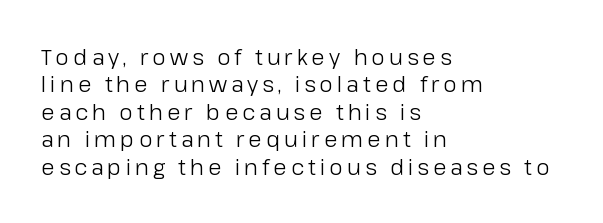
Q: Is the text bold? A: No.
Q: Is the text italic (slanted)? A: No, it is upright.
Q: Is the text underlined? A: No.
Q: How is the paragraph aligned? A: Left-aligned.
Q: Is the spacing between lines tight, normal or loose? A: Normal.
